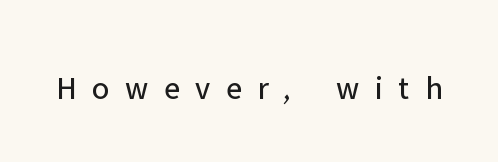
Q: Is the text bold? A: No.
Q: Is the text italic (slanted)? A: No, it is upright.
Q: Is the typeface a serif or a sans-serif typeface? A: Sans-serif.
Q: Is the text underlined? A: No.
Q: Is the spacing between letters normal or unusually wide? A: Unusually wide.
Q: Width (condensed, normal, or wide)? A: Normal.
Q: Stroke contrast? A: Low.
Q: x-height? A: Medium.
Q: Monospaced? A: No.
